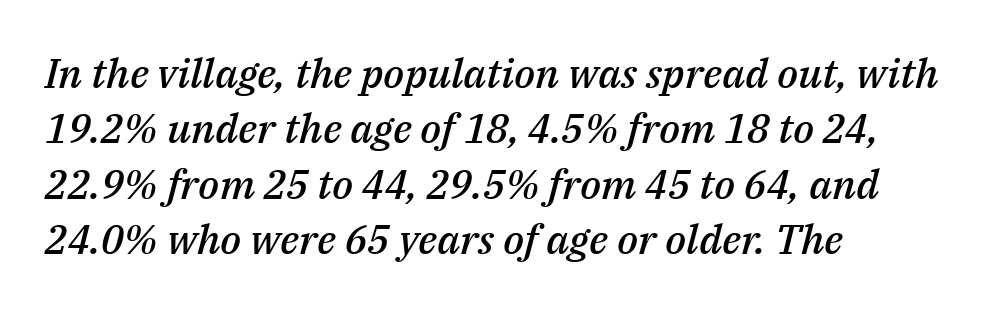
Q: Is the text bold? A: Semi-bold.
Q: Is the text italic (slanted)? A: Yes, it leans right by about 14 degrees.
Q: Is the text underlined? A: No.
Q: How is the paragraph aligned? A: Left-aligned.
Q: Is the spacing between letters normal or unusually wide? A: Normal.
Q: Is the spacing between lines tight, normal or loose? A: Normal.
Q: Width (condensed, normal, or wide)? A: Normal.
Q: Stroke contrast? A: Medium.
Q: x-height? A: Medium.
Q: Monospaced? A: No.
